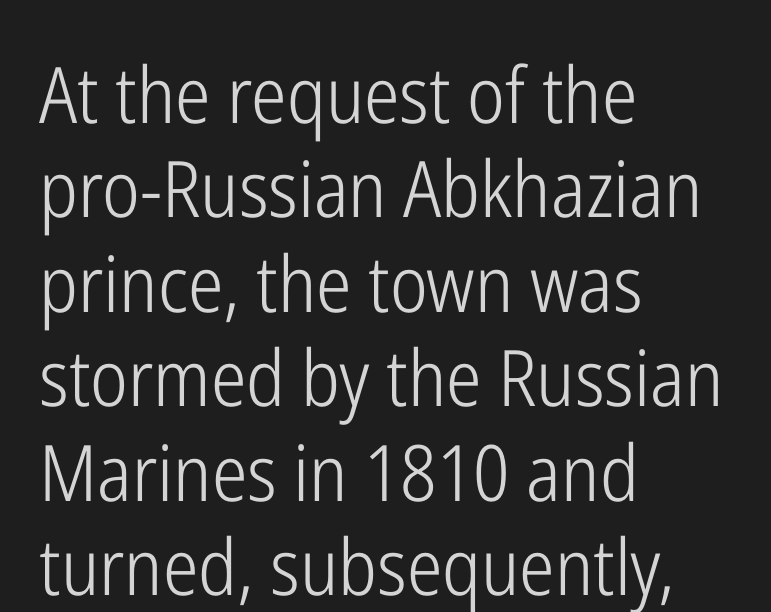
Q: Is the text bold? A: No.
Q: Is the text italic (slanted)? A: No, it is upright.
Q: Is the typeface a serif or a sans-serif typeface? A: Sans-serif.
Q: Is the text underlined? A: No.
Q: How is the paragraph aligned? A: Left-aligned.
Q: Is the spacing between letters normal or unusually wide? A: Normal.
Q: Width (condensed, normal, or wide)? A: Condensed.
Q: Stroke contrast? A: Low.
Q: x-height? A: Medium.
Q: Monospaced? A: No.
